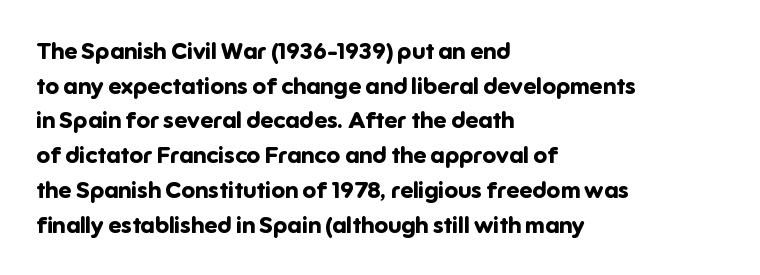
The image shows 23 px bold type, upright; set left-aligned, normal line spacing (1.51x), normal letter spacing, not underlined.
